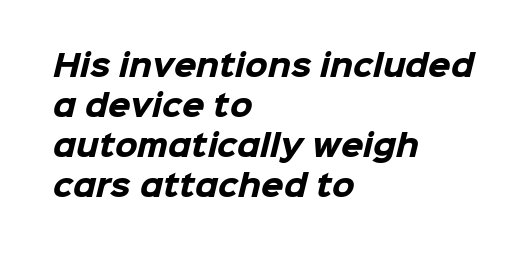
Q: Is the text bold? A: Yes.
Q: Is the typeface a serif or a sans-serif typeface? A: Sans-serif.
Q: Is the text underlined? A: No.
Q: How is the paragraph aligned? A: Left-aligned.
Q: Is the spacing between letters normal or unusually wide? A: Normal.
Q: Is the spacing between lines tight, normal or loose? A: Normal.
Q: Width (condensed, normal, or wide)? A: Normal.
Q: Stroke contrast? A: Low.
Q: x-height? A: Medium.
Q: Monospaced? A: No.
